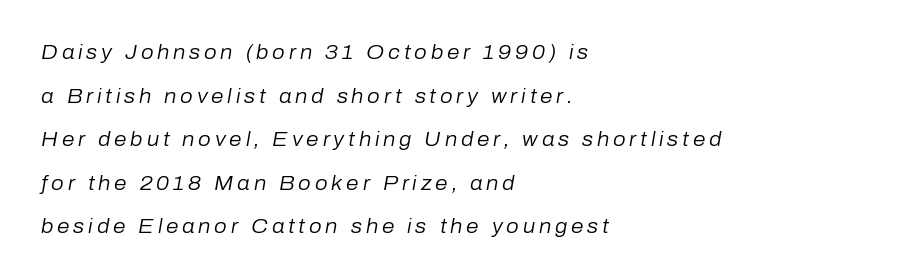
You can tell it's italic because the verticals aren't actually vertical. Stroke mass is kept to a normal reading level or below. The string is rendered with underlining switched off. Line starts are locked; line ends wander. Vertically, the passage feels expansive, rows floating well apart.
